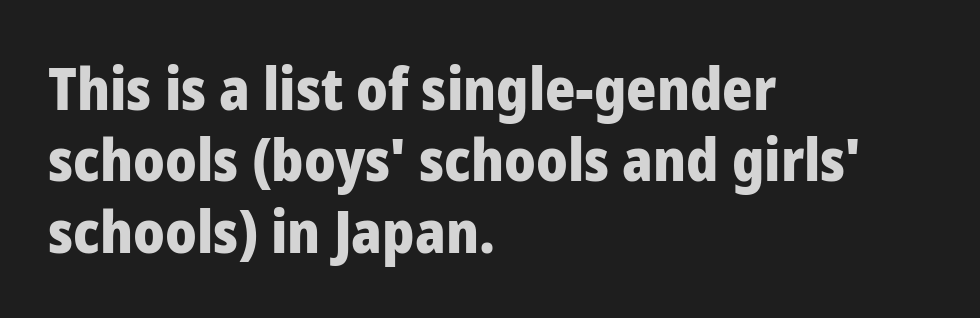
Q: Is the text bold? A: Yes.
Q: Is the text italic (slanted)? A: No, it is upright.
Q: Is the typeface a serif or a sans-serif typeface? A: Sans-serif.
Q: Is the text underlined? A: No.
Q: How is the paragraph aligned? A: Left-aligned.
Q: Is the spacing between letters normal or unusually wide? A: Normal.
Q: Width (condensed, normal, or wide)? A: Normal.
Q: Stroke contrast? A: Low.
Q: x-height? A: Medium.
Q: Monospaced? A: No.
